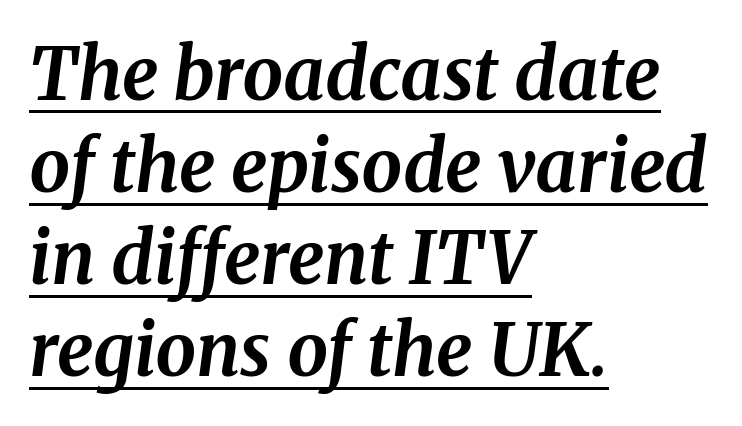
The passage shown is emphatically bold. In terms of letterspacing, this is plain default setting. The lines are quadded left. Looking at the ascenders, they clearly lean. Every word sits above its own underline. This is serif lettering, the kind often seen in printed books.
